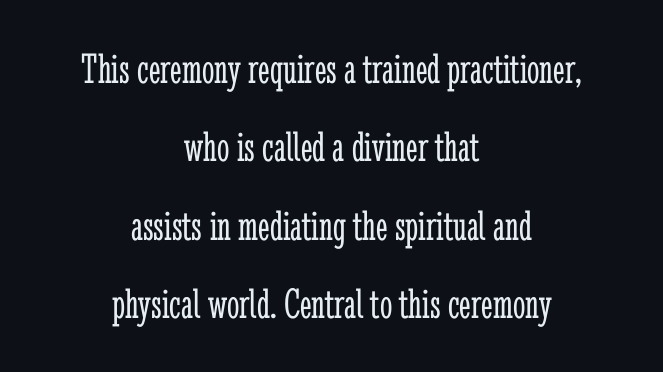
Q: Is the text bold? A: No.
Q: Is the text italic (slanted)? A: No, it is upright.
Q: Is the typeface a serif or a sans-serif typeface? A: Serif.
Q: Is the text underlined? A: No.
Q: How is the paragraph aligned? A: Centered.
Q: Is the spacing between letters normal or unusually wide? A: Normal.
Q: Width (condensed, normal, or wide)? A: Condensed.
Q: Stroke contrast? A: Low.
Q: x-height? A: Medium.
Q: Monospaced? A: No.
